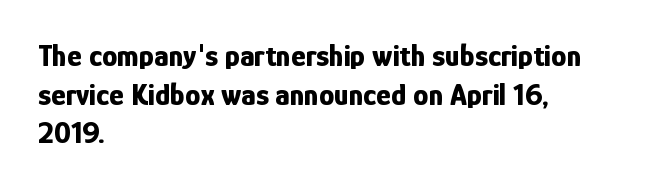
A typesetter would label this face a sans. Here the designer chose a conventional face with non-uniform glyph widths. A full-strength bold gives these letters their thick strokes. Inter-character spacing is left at the font's built-in metrics. The lines are quadded left.
